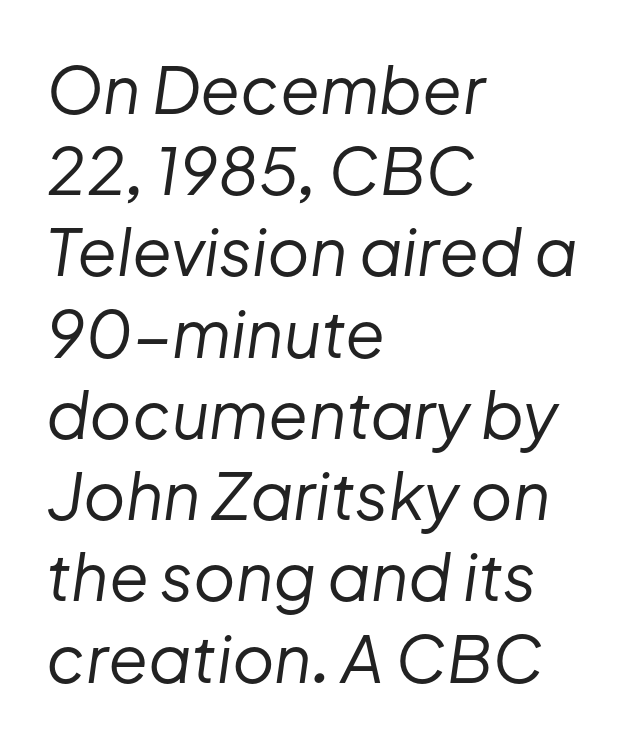
Q: Is the text bold? A: No.
Q: Is the text italic (slanted)? A: Yes, it leans right by about 8 degrees.
Q: Is the text underlined? A: No.
Q: How is the paragraph aligned? A: Left-aligned.
Q: Is the spacing between letters normal or unusually wide? A: Normal.
Q: Is the spacing between lines tight, normal or loose? A: Normal.
Q: Width (condensed, normal, or wide)? A: Normal.
Q: Stroke contrast? A: Low.
Q: x-height? A: Medium.
Q: Monospaced? A: No.
